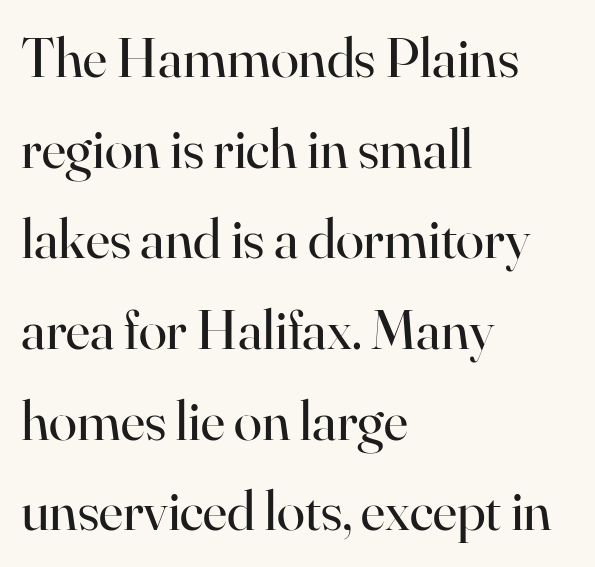
Q: Is the text bold? A: No.
Q: Is the text italic (slanted)? A: No, it is upright.
Q: Is the typeface a serif or a sans-serif typeface? A: Serif.
Q: Is the text underlined? A: No.
Q: How is the paragraph aligned? A: Left-aligned.
Q: Is the spacing between letters normal or unusually wide? A: Normal.
Q: Is the spacing between lines tight, normal or loose? A: Normal.
Q: Width (condensed, normal, or wide)? A: Normal.
Q: Stroke contrast? A: High.
Q: x-height? A: Small.
Q: Monospaced? A: No.
